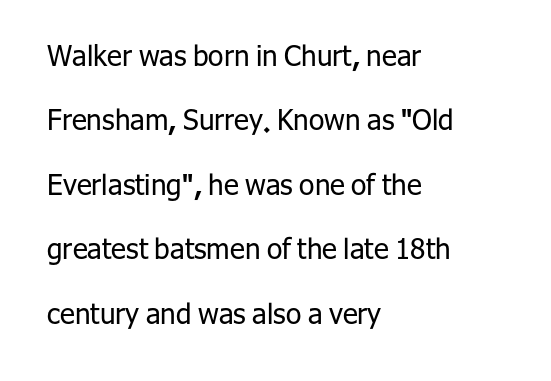
The image shows 28 px regular-weight sans-serif type, upright; set left-aligned, loose line spacing (2.3x), normal letter spacing, not underlined; low stroke contrast and a medium x-height.
